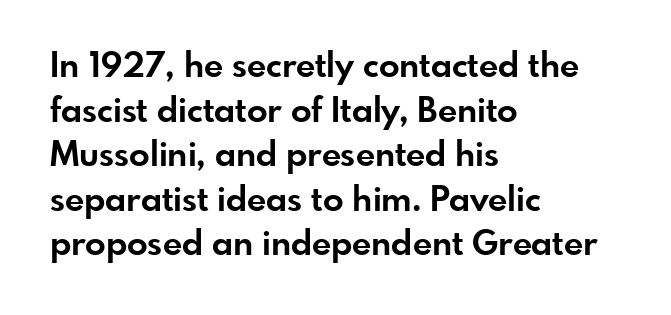
Note the varied advance widths — an 'i' is clearly narrower than an 'm'. All the whitespace from short lines collects on the right. Each row of text sits above clean, open space. The leading is moderate, giving the passage an even texture. Unlike italic type, these characters show no tilt at all. Spacing between characters is what you'd get straight out of the box.
